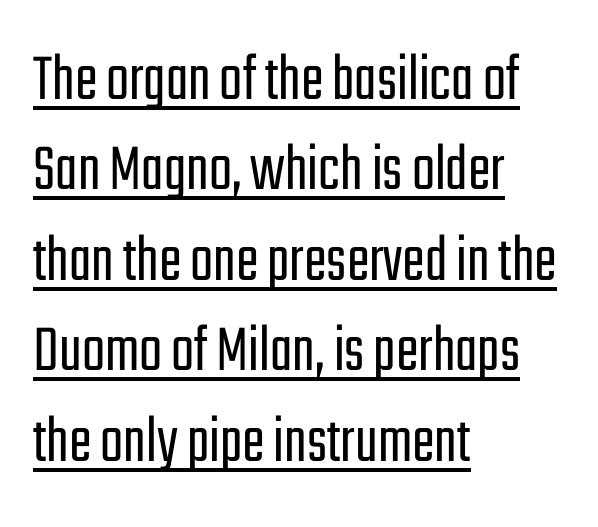
The image shows 68 px light, condensed sans-serif type, upright; set left-aligned, normal line spacing (1.33x), normal letter spacing, underlined; low stroke contrast and a medium x-height.
